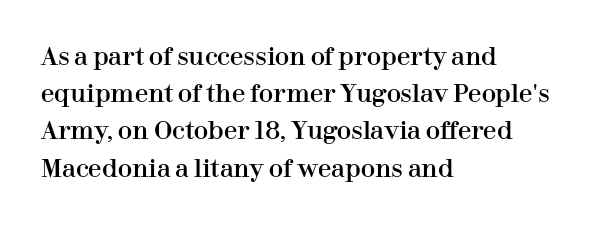
Interline gaps are of average width in this sample. The letters stand upright; this is a roman face. The face used here is rendered with its standard letterfit. Leftover space on each line is placed entirely after the last word. Beneath every word, the page is bare.
